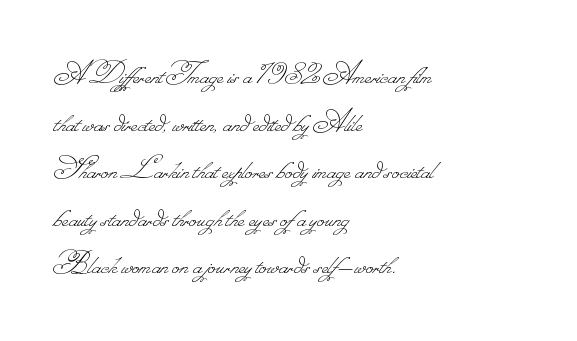
The image shows 34 px thin type; set left-aligned, normal line spacing (1.4x), normal letter spacing, not underlined; low stroke contrast.
